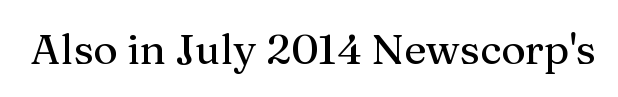
Descenders are the only things crossing below the line. You can tell from the footed stems that serif type was used. Compared with typical body copy, the letter spacing here is the same. The passage shown is typed in a proportional face where columns would drift. If you drew a line through each stem, it would be perfectly vertical.
